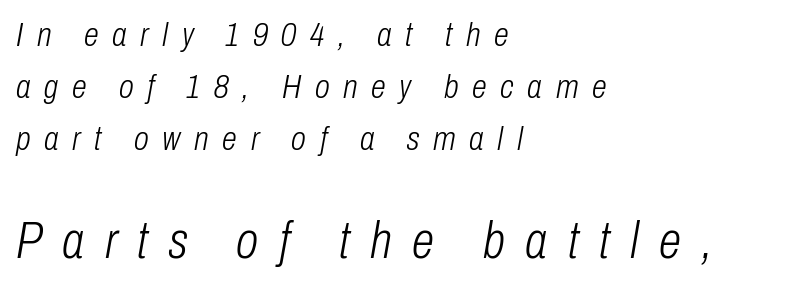
The second block has been scaled up relative to the first. Proportional: the letters do not fall into vertical columns. In terms of posture, this sample is oblique. Is the block centered? No — it sits flush against the left margin. Does extra space separate the letters? Yes, quite a lot of it. Descenders are the only things crossing below the line.
